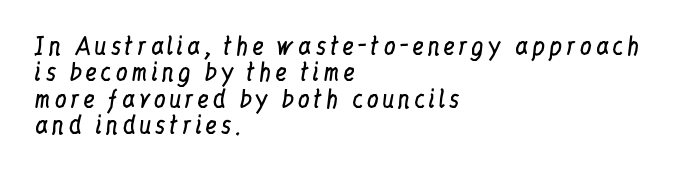
Closely set lines give the paragraph a compact silhouette. This sample is left-justified, so line endings fall wherever the words run out. Each stroke keeps to a modest, everyday thickness or less. Plain, unruled lines of type.
